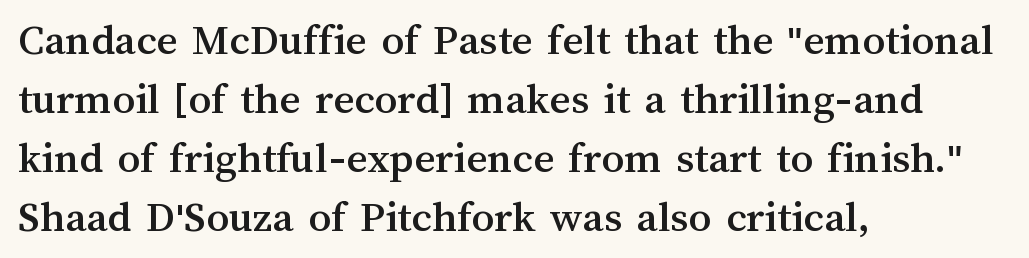
{"italic": "no", "width": "normal", "stroke_contrast": "medium", "x_height": "medium", "monospaced": "no", "underline": "no", "align": "left", "line_spacing": "normal", "line_spacing_ratio": 1.31, "letter_spacing": "normal", "letter_spacing_em": 0.0, "glyph_px": 45}
